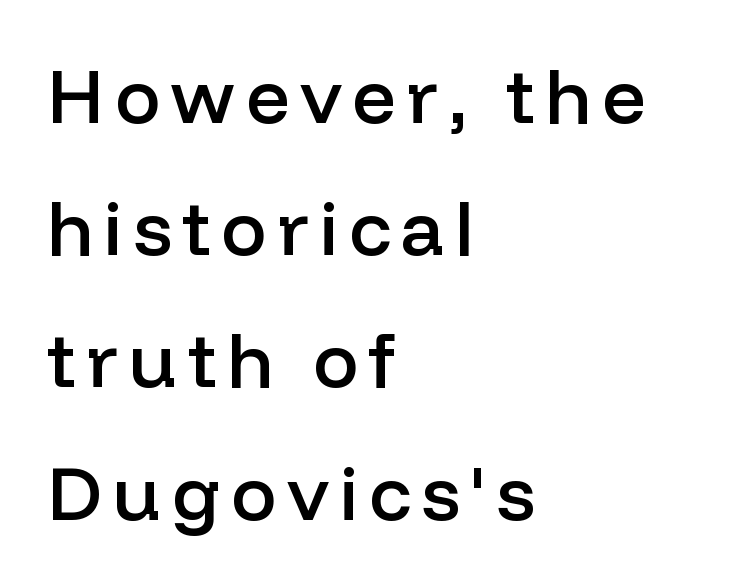
Note: no serifs on the glyphs. Do the letters lean? They stand straight. You could not count columns in this text — the font is proportionally spaced. Words float on clear page, feet unadorned.
